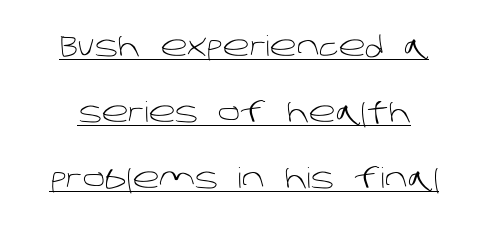
Q: Is the text bold? A: No.
Q: Is the typeface a serif or a sans-serif typeface? A: Sans-serif.
Q: Is the text underlined? A: Yes.
Q: Is the spacing between letters normal or unusually wide? A: Normal.
Q: Is the spacing between lines tight, normal or loose? A: Loose.
Q: Width (condensed, normal, or wide)? A: Normal.
Q: Stroke contrast? A: Low.
Q: x-height? A: Large.
Q: Monospaced? A: No.
